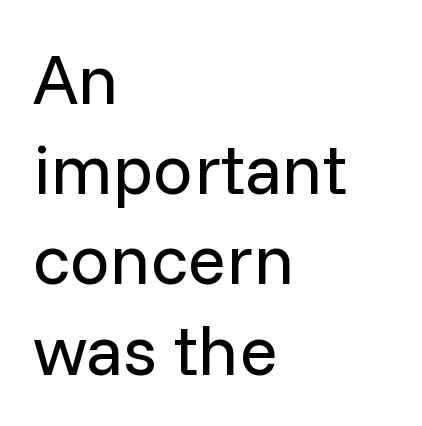
{"serif": "no", "italic": "no", "bold": "no", "weight": "regular", "width": "normal", "stroke_contrast": "low", "x_height": "medium", "monospaced": "no", "underline": "no", "align": "left", "line_spacing": "normal", "line_spacing_ratio": 1.27, "letter_spacing": "normal", "letter_spacing_em": 0.0, "glyph_px": 71}
